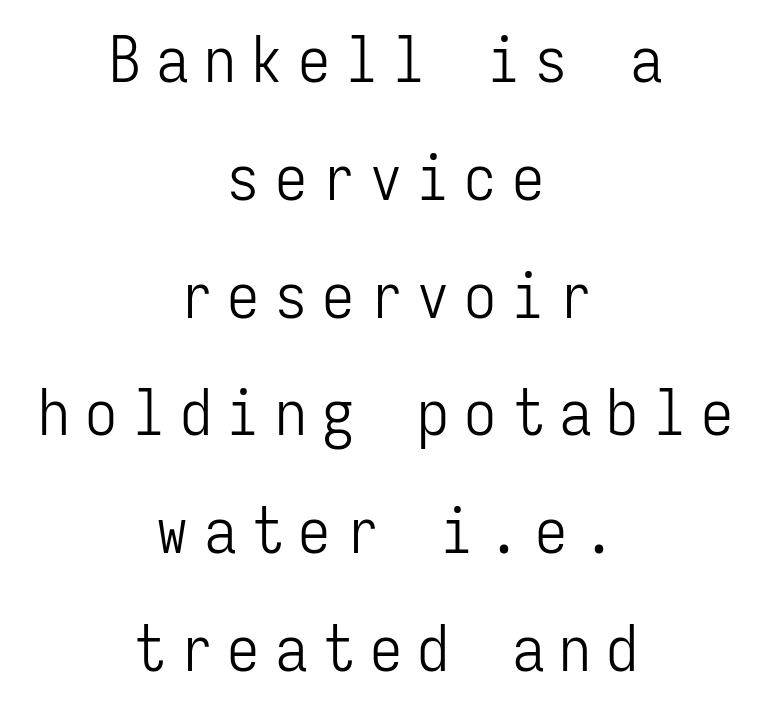
{"serif": "no", "italic": "no", "bold": "no", "weight": "light", "width": "condensed", "stroke_contrast": "low", "x_height": "medium", "monospaced": "yes", "underline": "no", "align": "center", "line_spacing_ratio": 1.84, "letter_spacing": "wide", "letter_spacing_em": 0.24, "glyph_px": 64}
